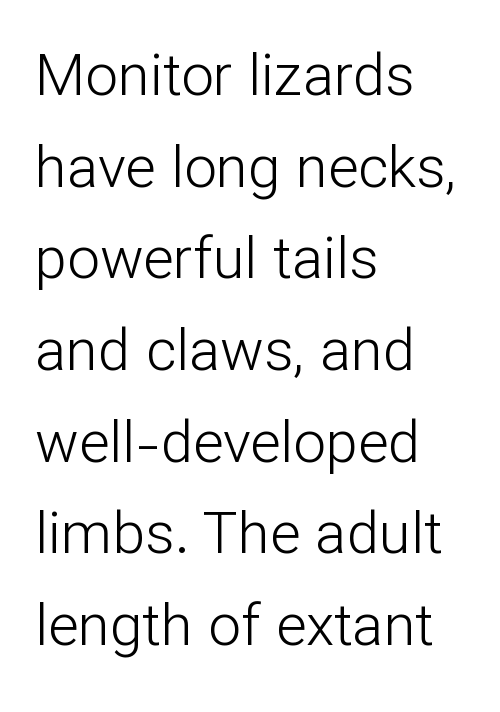
Q: Is the text bold? A: No.
Q: Is the text italic (slanted)? A: No, it is upright.
Q: Is the typeface a serif or a sans-serif typeface? A: Sans-serif.
Q: Is the text underlined? A: No.
Q: How is the paragraph aligned? A: Left-aligned.
Q: Is the spacing between letters normal or unusually wide? A: Normal.
Q: Is the spacing between lines tight, normal or loose? A: Normal.
Q: Width (condensed, normal, or wide)? A: Normal.
Q: Stroke contrast? A: Low.
Q: x-height? A: Medium.
Q: Monospaced? A: No.
